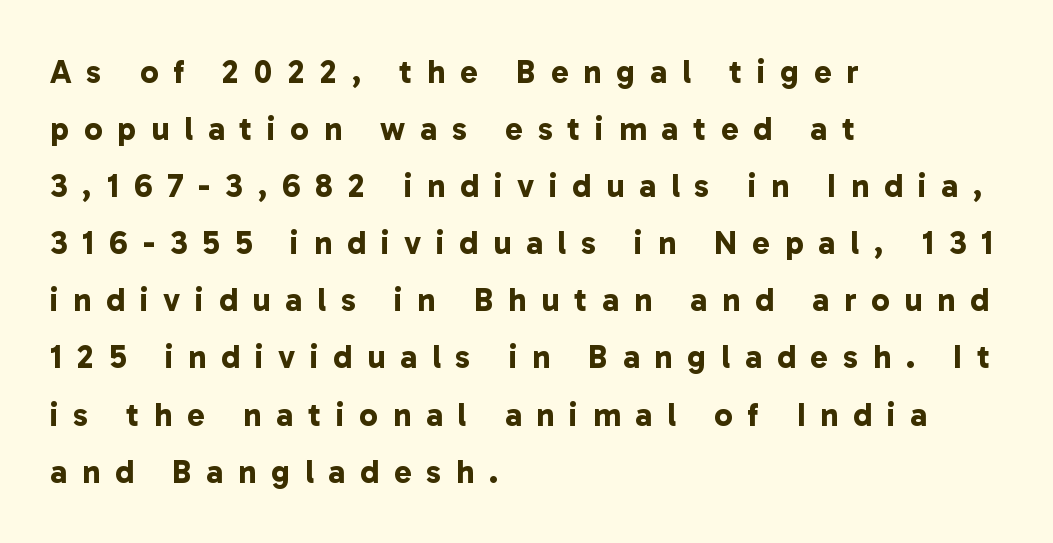
{"serif": "no", "bold": "yes", "weight": "bold", "width": "normal", "stroke_contrast": "low", "x_height": "medium", "monospaced": "no", "underline": "no", "align": "left", "line_spacing_ratio": 1.73, "letter_spacing": "wide", "letter_spacing_em": 0.45, "glyph_px": 33}
